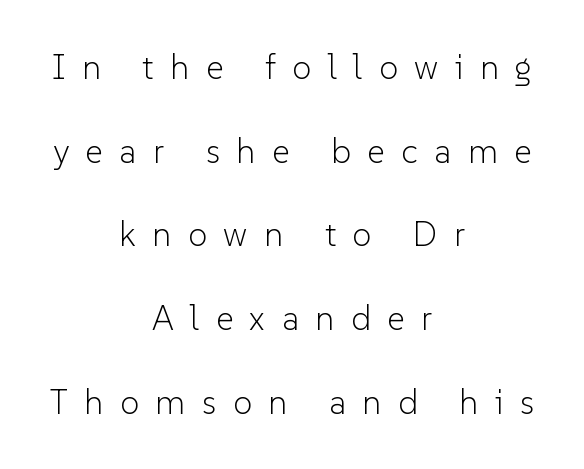
The image shows 34 px light sans-serif type, upright; set centered, loose line spacing (2.46x), unusually wide letter spacing (+0.49 em), not underlined; low stroke contrast and a medium x-height.
